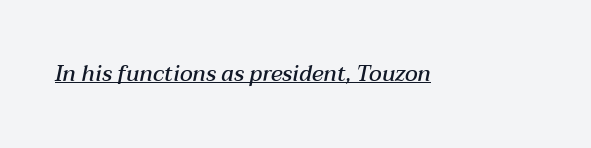
{"italic": "yes", "lean": "right", "slant_degrees": 12, "bold": "semi", "underline": "yes", "letter_spacing": "normal", "letter_spacing_em": 0.0, "glyph_px": 22}
